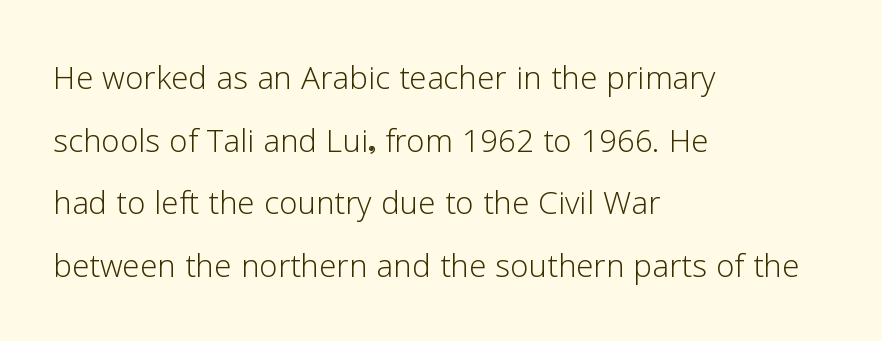
Q: Is the text bold? A: No.
Q: Is the text italic (slanted)? A: No, it is upright.
Q: Is the typeface a serif or a sans-serif typeface? A: Sans-serif.
Q: Is the text underlined? A: No.
Q: How is the paragraph aligned? A: Left-aligned.
Q: Is the spacing between letters normal or unusually wide? A: Normal.
Q: Is the spacing between lines tight, normal or loose? A: Normal.
Q: Width (condensed, normal, or wide)? A: Normal.
Q: Stroke contrast? A: Low.
Q: x-height? A: Medium.
Q: Monospaced? A: No.
